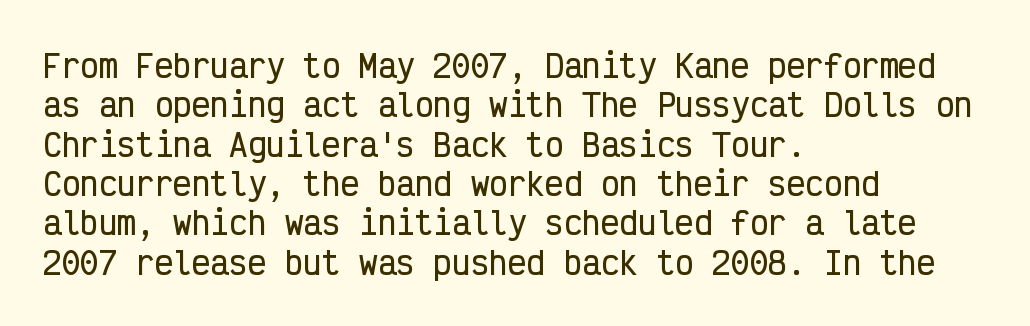
{"serif": "no", "italic": "no", "width": "condensed", "stroke_contrast": "low", "x_height": "medium", "monospaced": "yes", "underline": "no", "align": "left", "line_spacing": "normal", "line_spacing_ratio": 1.27, "letter_spacing": "normal", "letter_spacing_em": 0.0, "glyph_px": 31}
